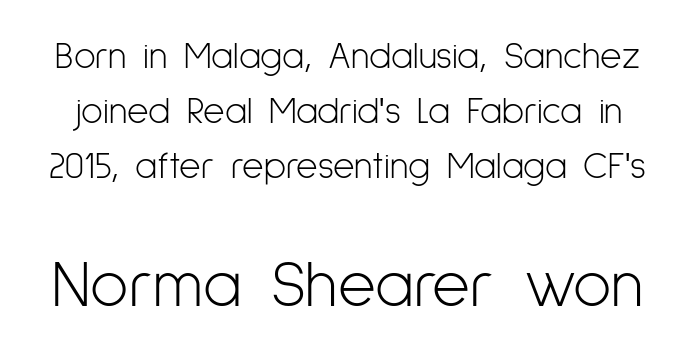
{"serif": "no", "italic": "no", "bold": "no", "weight": "light", "width": "condensed", "stroke_contrast": "low", "x_height": "medium", "monospaced": "no", "underline": "no", "line_spacing": "normal", "line_spacing_ratio": 1.48, "letter_spacing": "normal", "letter_spacing_em": 0.0, "larger_block": "second", "size_ratio": 1.76, "glyph_px": 65}
